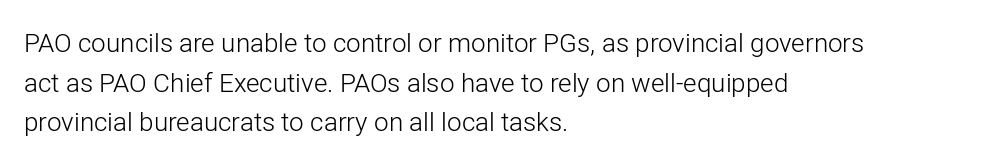
The image shows 26 px text type, upright; set left-aligned, normal line spacing (1.52x), normal letter spacing, not underlined.
